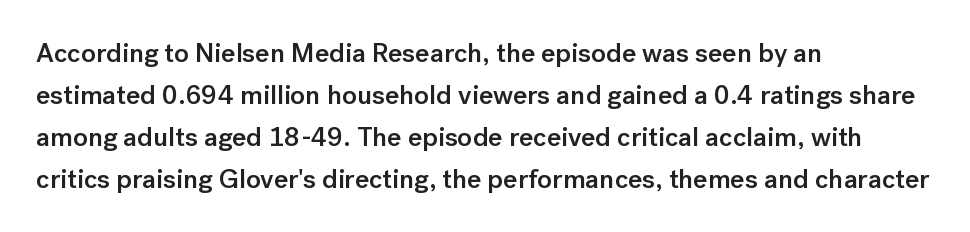
Q: Is the text bold? A: Semi-bold.
Q: Is the text italic (slanted)? A: No, it is upright.
Q: Is the text underlined? A: No.
Q: How is the paragraph aligned? A: Left-aligned.
Q: Is the spacing between letters normal or unusually wide? A: Normal.
Q: Is the spacing between lines tight, normal or loose? A: Normal.
